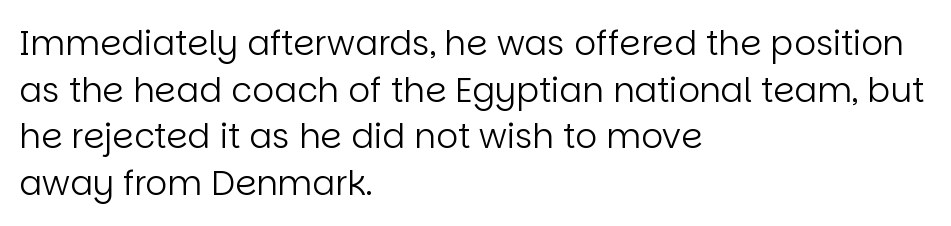
The typesetter chose a ragged-right arrangement here. Observe the absence of serifs on each vertical stroke in this sample. The gaps between neighbouring characters are ordinary and unremarkable. Character widths vary here, with narrow letters taking less room than wide ones.
